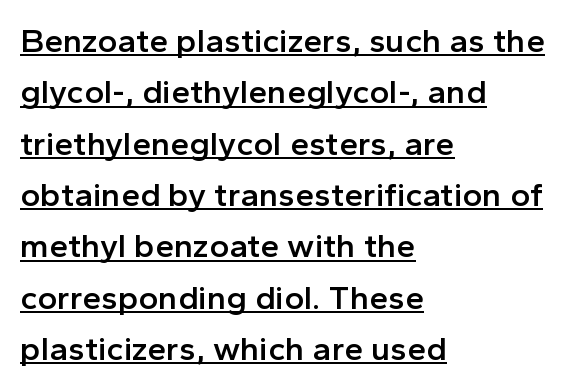
Q: Is the text bold? A: Semi-bold.
Q: Is the text italic (slanted)? A: No, it is upright.
Q: Is the typeface a serif or a sans-serif typeface? A: Sans-serif.
Q: Is the text underlined? A: Yes.
Q: How is the paragraph aligned? A: Left-aligned.
Q: Is the spacing between letters normal or unusually wide? A: Normal.
Q: Is the spacing between lines tight, normal or loose? A: Normal.
Q: Width (condensed, normal, or wide)? A: Normal.
Q: x-height? A: Medium.
Q: Monospaced? A: No.
